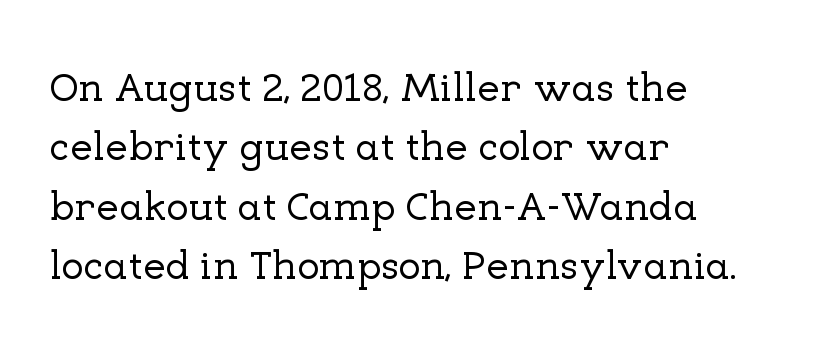
The image shows 41 px serif type, upright; set left-aligned, normal line spacing (1.45x), normal letter spacing, not underlined; low stroke contrast and a medium x-height.
